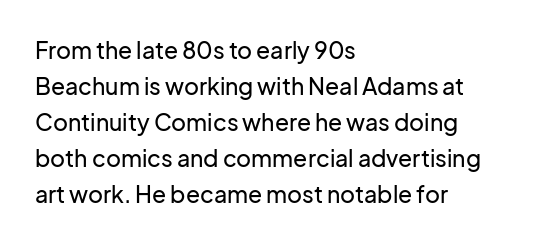
{"italic": "no", "underline": "no", "align": "left", "line_spacing": "normal", "line_spacing_ratio": 1.57, "letter_spacing": "normal", "letter_spacing_em": 0.0, "glyph_px": 23}
